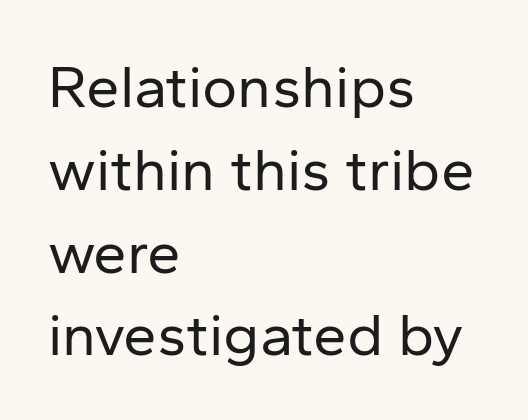
The image shows 60 px regular-weight sans-serif type, upright; set left-aligned, normal line spacing (1.38x), normal letter spacing, not underlined; low stroke contrast and a medium x-height.
